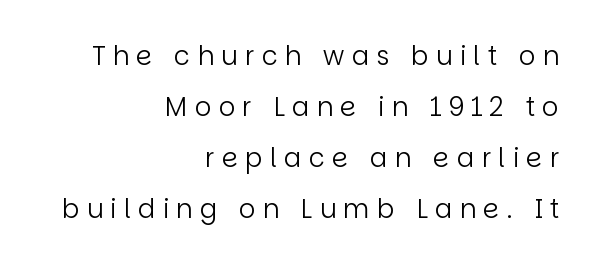
Q: Is the text bold? A: No.
Q: Is the text italic (slanted)? A: No, it is upright.
Q: Is the text underlined? A: No.
Q: How is the paragraph aligned? A: Right-aligned.
Q: Is the spacing between letters normal or unusually wide? A: Unusually wide.
Q: Is the spacing between lines tight, normal or loose? A: Loose.
